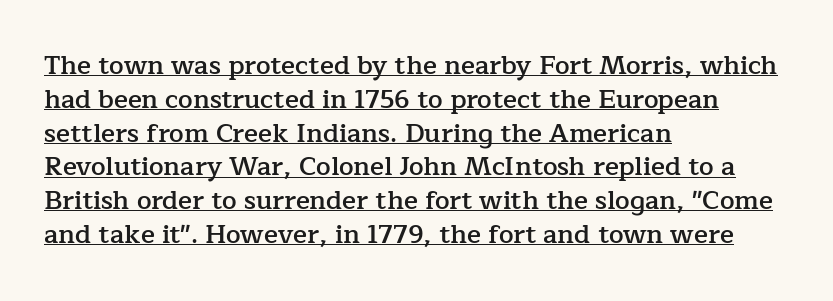
The image shows 26 px text type, upright; set left-aligned, normal line spacing (1.3x), normal letter spacing, underlined.
